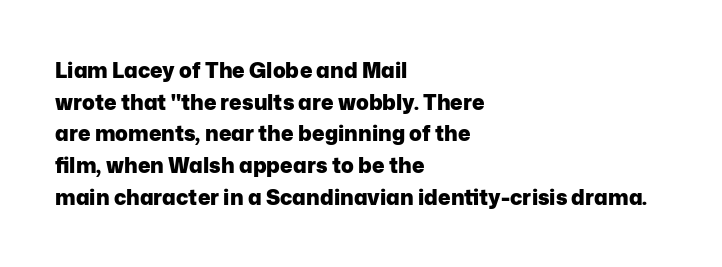
The image shows 21 px bold type, upright; set left-aligned, normal line spacing (1.51x), normal letter spacing, not underlined.
